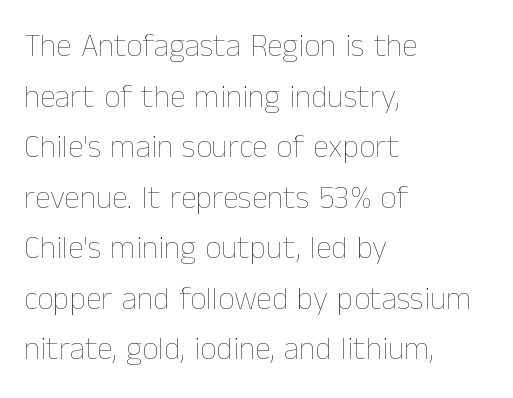
{"italic": "no", "bold": "no", "weight": "thin", "width": "normal", "stroke_contrast": "low", "x_height": "medium", "monospaced": "no", "underline": "no", "align": "left", "line_spacing": "normal", "line_spacing_ratio": 1.58, "letter_spacing": "normal", "letter_spacing_em": 0.0, "glyph_px": 32}
